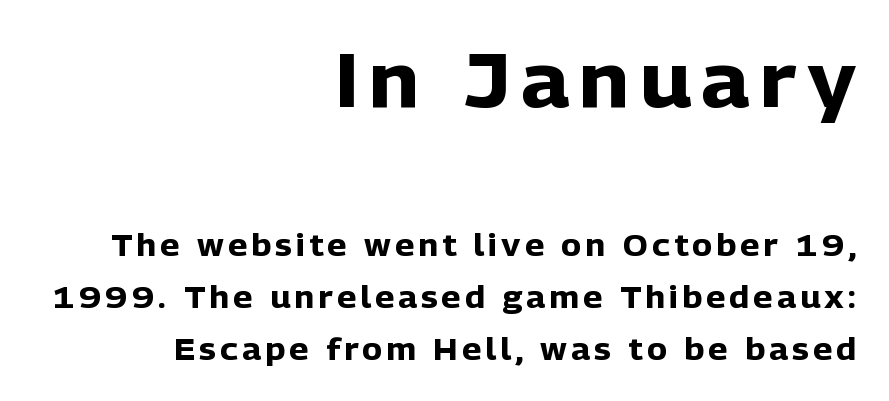
{"serif": "no", "italic": "no", "bold": "yes", "weight": "heavy", "width": "normal", "stroke_contrast": "low", "x_height": "medium", "monospaced": "no", "underline": "no", "align": "right", "line_spacing_ratio": 1.74, "larger_block": "first", "size_ratio": 2.53, "glyph_px": 76}
